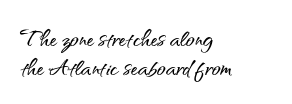
{"serif": "no", "width": "normal", "stroke_contrast": "medium", "x_height": "small", "monospaced": "no", "underline": "no", "align": "left", "line_spacing": "tight", "line_spacing_ratio": 0.99, "letter_spacing": "normal", "letter_spacing_em": 0.0, "glyph_px": 29}
